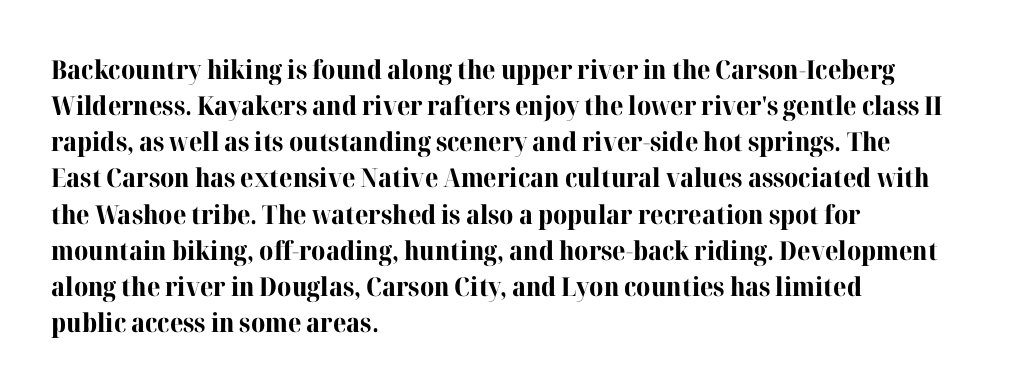
The image shows 26 px bold type, upright; set left-aligned, normal line spacing (1.39x), normal letter spacing, not underlined.
